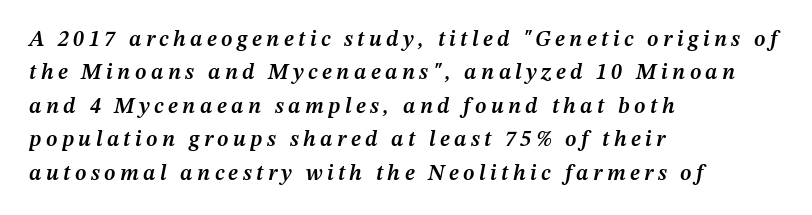
{"italic": "yes", "lean": "right", "slant_degrees": 12, "bold": "semi", "underline": "no", "align": "left", "line_spacing": "normal", "line_spacing_ratio": 1.52, "letter_spacing": "wide", "letter_spacing_em": 0.2, "glyph_px": 22}
